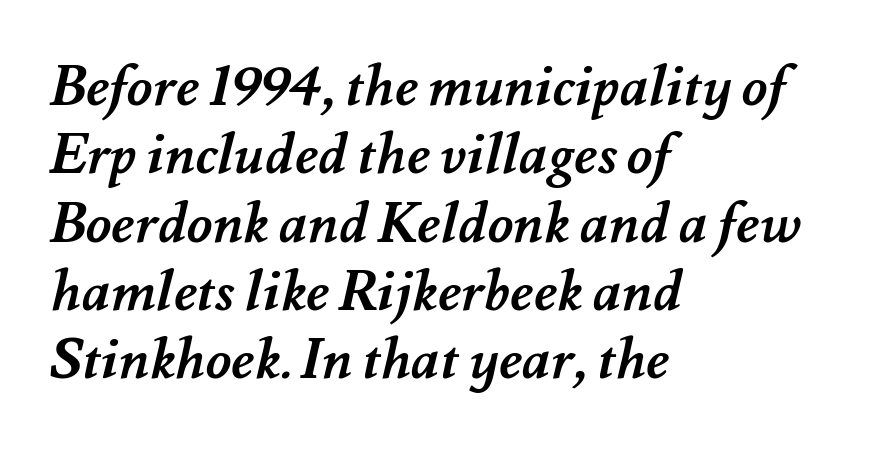
Q: Is the text bold? A: Yes.
Q: Is the text underlined? A: No.
Q: How is the paragraph aligned? A: Left-aligned.
Q: Is the spacing between letters normal or unusually wide? A: Normal.
Q: Width (condensed, normal, or wide)? A: Normal.
Q: Stroke contrast? A: Medium.
Q: x-height? A: Small.
Q: Monospaced? A: No.
